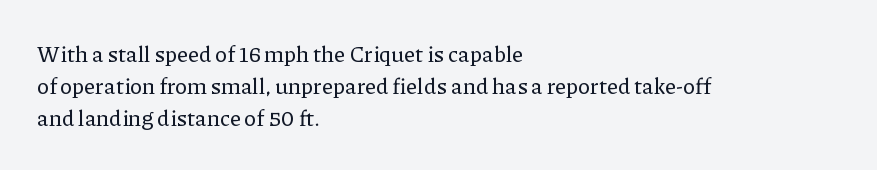
{"italic": "no", "underline": "no", "align": "left", "line_spacing": "normal", "line_spacing_ratio": 1.45, "letter_spacing": "normal", "letter_spacing_em": 0.0, "glyph_px": 22}
